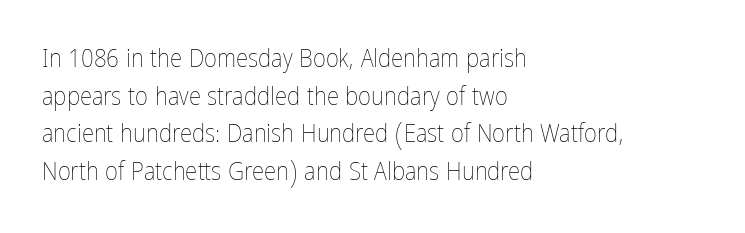
The image shows 25 px text type, upright; set left-aligned, normal line spacing (1.51x), normal letter spacing, not underlined.
